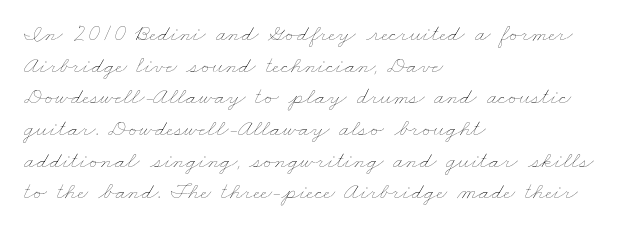
Letter spacing: default. Does the leading feel generous? No, just average. The gap between lines stays unmarked. The compositor pushed each line to the left boundary.
